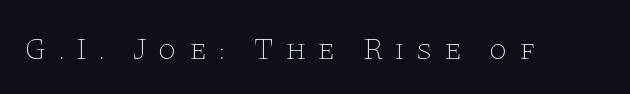
The image shows 30 px thin, wide serif type, upright; set unusually wide letter spacing (+0.37 em), not underlined; low stroke contrast and a large x-height.
